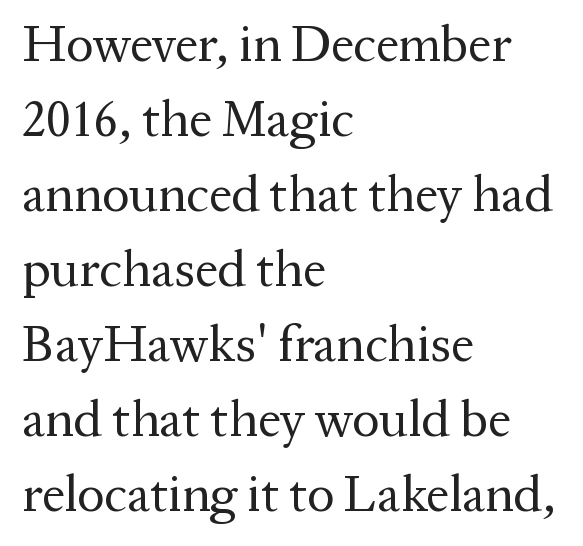
{"serif": "yes", "italic": "no", "bold": "no", "weight": "regular", "width": "normal", "stroke_contrast": "medium", "x_height": "medium", "monospaced": "no", "underline": "no", "align": "left", "line_spacing": "normal", "line_spacing_ratio": 1.47, "letter_spacing": "normal", "letter_spacing_em": 0.0, "glyph_px": 51}
